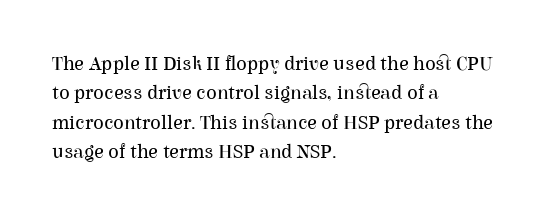
{"italic": "no", "bold": "no", "underline": "no", "align": "left", "line_spacing": "normal", "line_spacing_ratio": 1.47, "letter_spacing": "normal", "letter_spacing_em": 0.0, "glyph_px": 20}
